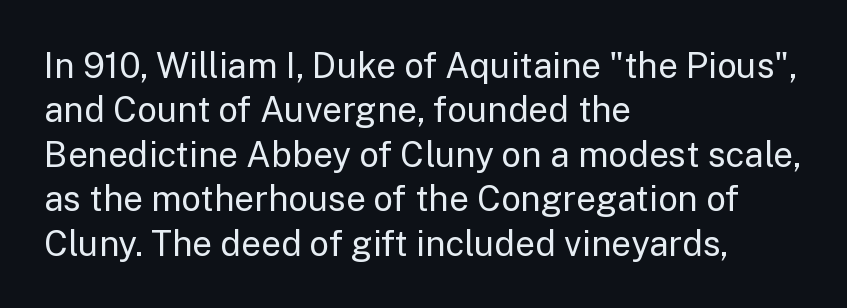
{"serif": "no", "italic": "no", "bold": "no", "weight": "regular", "width": "normal", "stroke_contrast": "low", "x_height": "medium", "monospaced": "no", "underline": "no", "align": "left", "line_spacing": "normal", "line_spacing_ratio": 1.27, "letter_spacing": "normal", "letter_spacing_em": 0.0, "glyph_px": 35}
